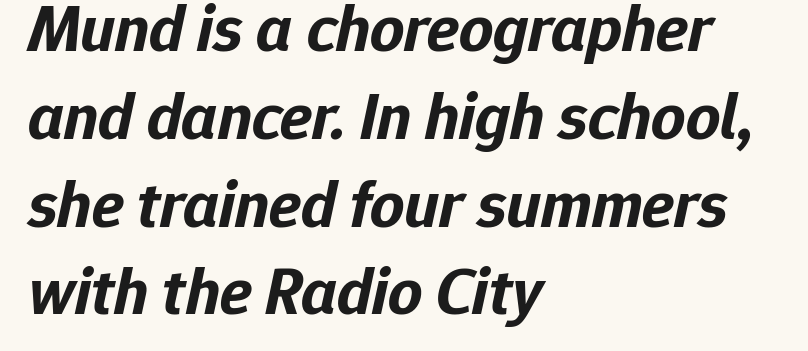
Q: Is the text bold? A: Yes.
Q: Is the text italic (slanted)? A: Yes, it leans right by about 12 degrees.
Q: Is the text underlined? A: No.
Q: How is the paragraph aligned? A: Left-aligned.
Q: Is the spacing between letters normal or unusually wide? A: Normal.
Q: Is the spacing between lines tight, normal or loose? A: Normal.
Q: Width (condensed, normal, or wide)? A: Normal.
Q: Stroke contrast? A: Low.
Q: x-height? A: Medium.
Q: Monospaced? A: No.
